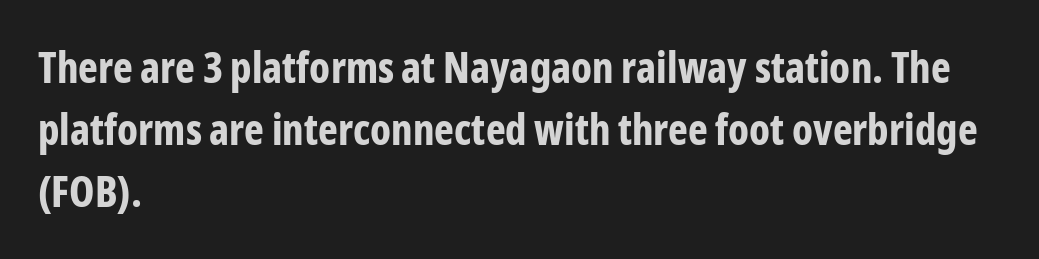
{"serif": "no", "italic": "no", "bold": "yes", "weight": "bold", "width": "condensed", "stroke_contrast": "low", "x_height": "medium", "monospaced": "no", "underline": "no", "align": "left", "line_spacing": "normal", "line_spacing_ratio": 1.48, "letter_spacing": "normal", "letter_spacing_em": 0.0, "glyph_px": 42}
